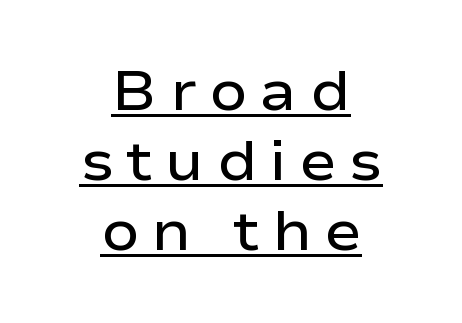
The image shows 56 px semibold, wide sans-serif type, upright; set centered, normal line spacing (1.25x), unusually wide letter spacing (+0.22 em), underlined; low stroke contrast and a medium x-height.
